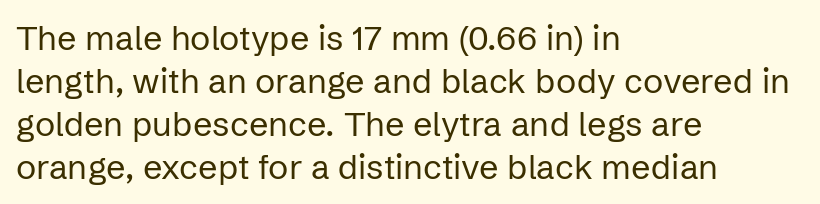
{"serif": "no", "italic": "no", "bold": "no", "weight": "regular", "width": "normal", "stroke_contrast": "low", "x_height": "medium", "monospaced": "no", "underline": "no", "align": "left", "line_spacing": "normal", "line_spacing_ratio": 1.26, "letter_spacing": "normal", "letter_spacing_em": 0.0, "glyph_px": 34}
